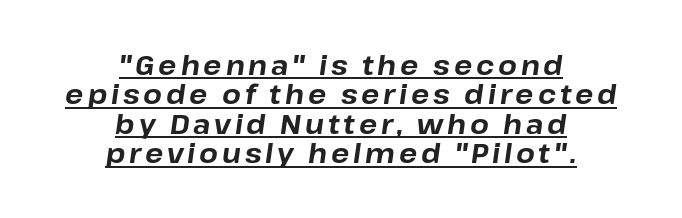
The rendering uses the underline text-decoration. This rendering uses center alignment, leaving both contours irregular but symmetric. The line-height multiplier appears low, near solid setting. This sample uses an oblique cut, with every glyph tilted off the vertical. Heft: maximum for text — a bold.
